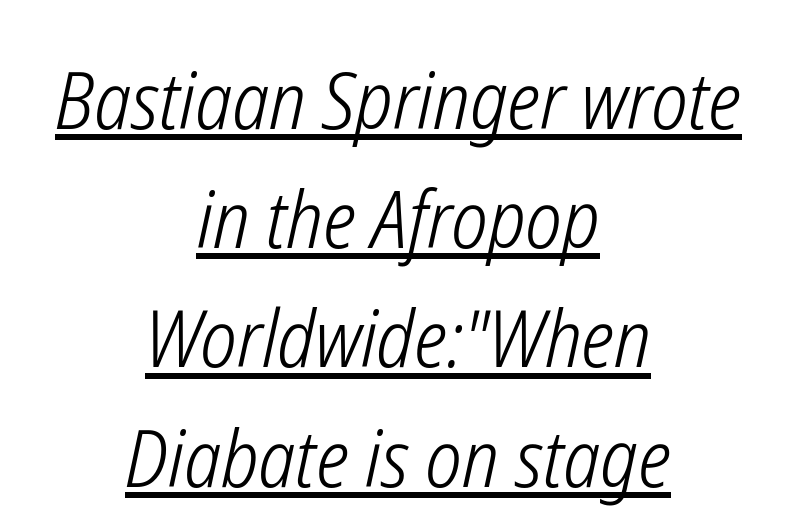
The image shows 80 px light, condensed type, italic (leaning right); set centered, normal line spacing (1.49x), normal letter spacing, underlined; low stroke contrast and a medium x-height.
